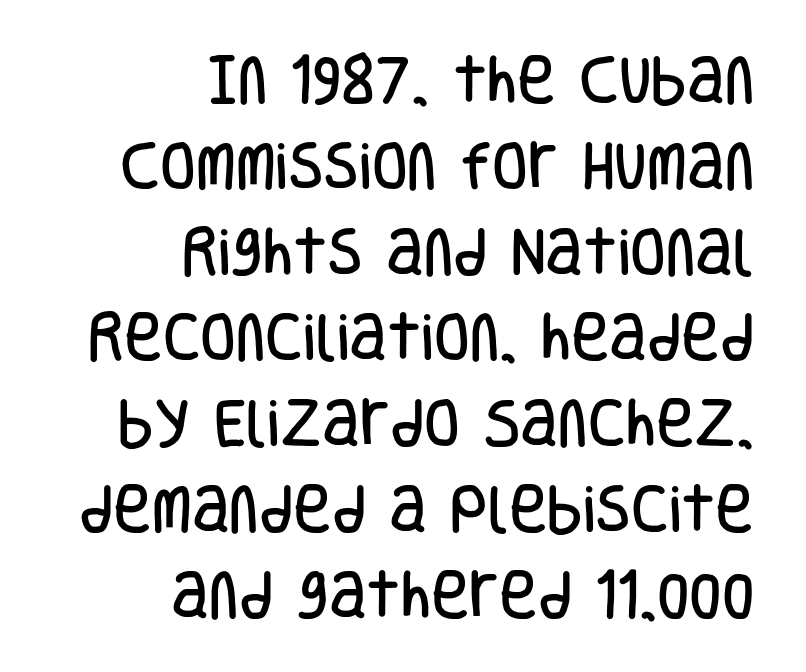
The area under the type is left untouched. One glance says typical: line gaps are just what's usual. The paragraph has a hard right edge and a soft left edge. A sans-serif font was chosen for this passage.
